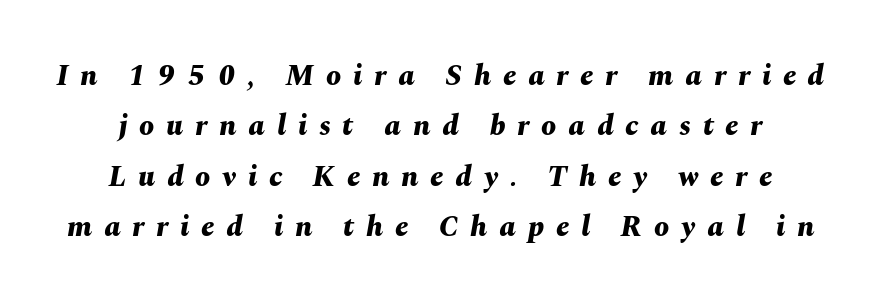
The image shows 30 px bold type, italic (leaning right); set normal line spacing (1.68x), unusually wide letter spacing (+0.39 em), not underlined; medium stroke contrast and a medium x-height.
